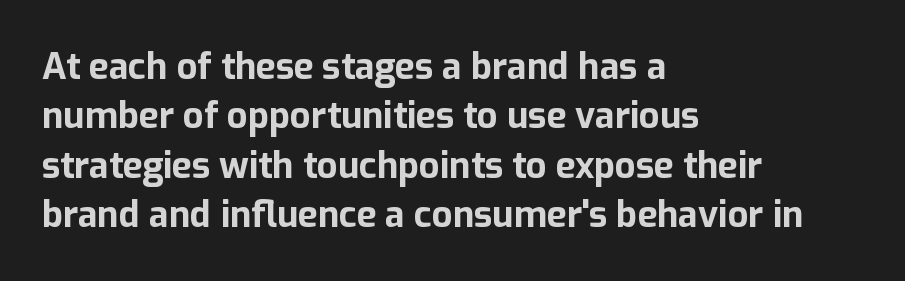
{"serif": "no", "italic": "no", "bold": "yes", "weight": "bold", "width": "normal", "stroke_contrast": "low", "x_height": "medium", "monospaced": "no", "underline": "no", "align": "left", "line_spacing": "normal", "line_spacing_ratio": 1.37, "letter_spacing": "normal", "letter_spacing_em": 0.0, "glyph_px": 36}
